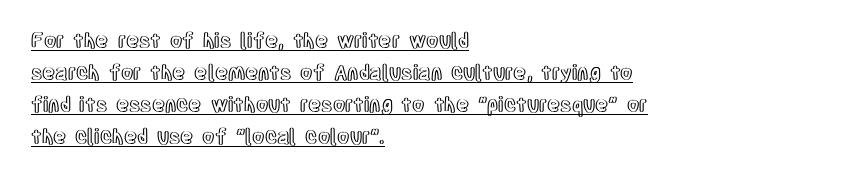
{"italic": "no", "underline": "yes", "align": "left", "line_spacing": "normal", "line_spacing_ratio": 1.6, "letter_spacing": "normal", "letter_spacing_em": 0.0, "glyph_px": 20}
